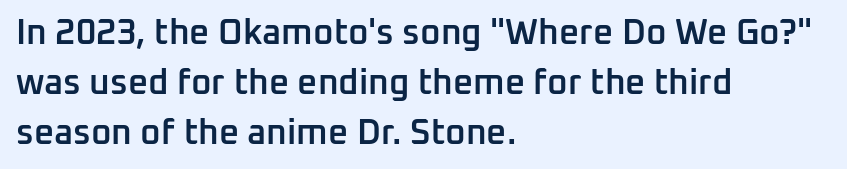
The space between consecutive lines is moderate. What stands out about the letter spacing? Nothing — it is the standard amount. Posture: upright roman. A typesetter would label this face a sans.
